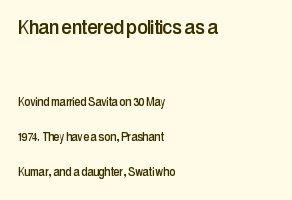
{"italic": "no", "underline": "no", "align": "left", "line_spacing": "loose", "line_spacing_ratio": 2.49, "letter_spacing": "normal", "letter_spacing_em": 0.0, "larger_block": "first", "size_ratio": 1.71, "glyph_px": 24}
